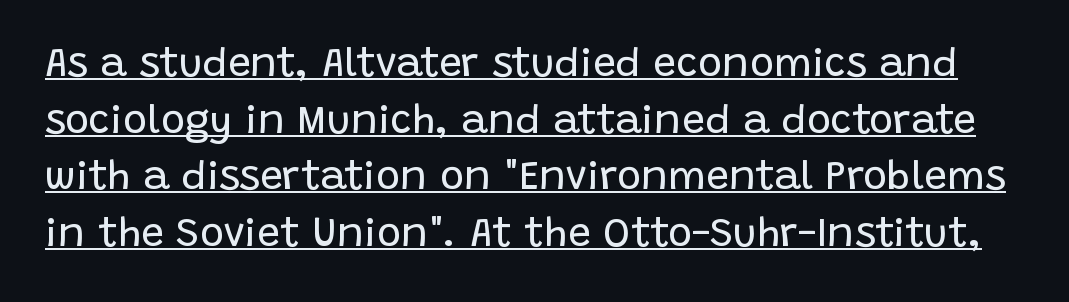
Students, note that the glyphs here touch the page at normal intervals. This sample uses an upright cut, with every glyph sitting square on the baseline. What kind of face is this? One without serifs — a sans. The weight tops out at a normal text grade.
